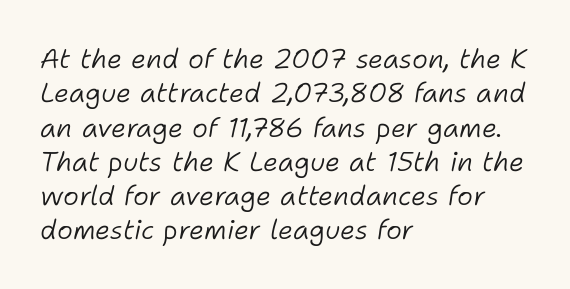
Q: Is the text bold? A: No.
Q: Is the text italic (slanted)? A: Yes, it leans right by about 11 degrees.
Q: Is the text underlined? A: No.
Q: How is the paragraph aligned? A: Left-aligned.
Q: Is the spacing between letters normal or unusually wide? A: Normal.
Q: Is the spacing between lines tight, normal or loose? A: Normal.
